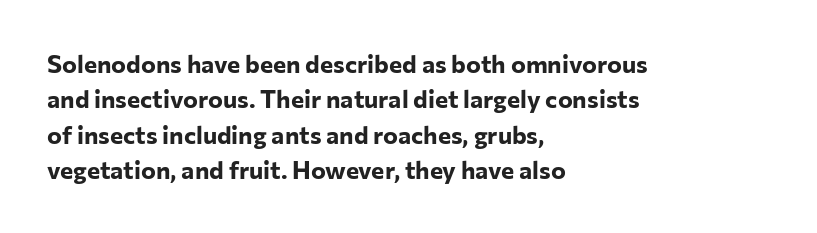
The image shows 25 px bold type, upright; set left-aligned, normal line spacing (1.42x), normal letter spacing, not underlined.
